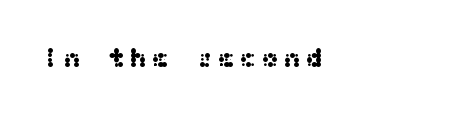
Q: Is the text italic (slanted)? A: No, it is upright.
Q: Is the typeface a serif or a sans-serif typeface? A: Sans-serif.
Q: Is the text underlined? A: No.
Q: How is the paragraph aligned? A: Left-aligned.
Q: Width (condensed, normal, or wide)? A: Wide.
Q: Stroke contrast? A: Medium.
Q: x-height? A: Medium.
